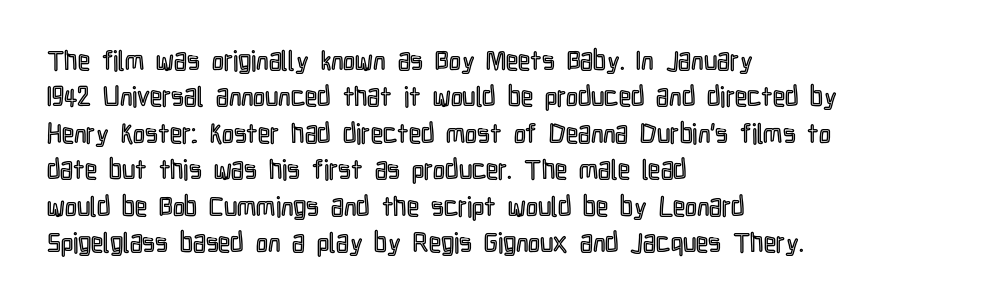
The image shows 27 px text type, upright; set left-aligned, normal line spacing (1.35x), normal letter spacing, not underlined.
